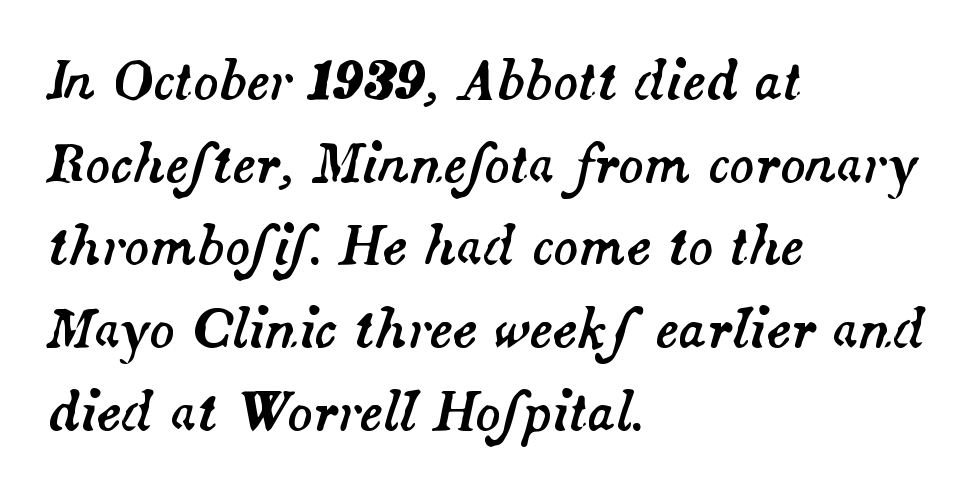
Bare-footed words on every line. Compared with ordinary roman type, these characters are visibly tilted. Each letter keeps its own natural width here, so spacing adapts to shape. Leftover space on each line is placed entirely after the last word. Characters follow at the spacing the type designer built in. Notice how descenders clear the ascenders below comfortably — that's standard leading.
